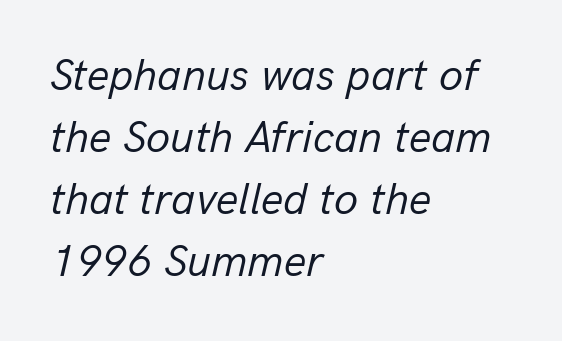
{"italic": "yes", "lean": "right", "slant_degrees": 13, "bold": "no", "weight": "regular", "width": "normal", "stroke_contrast": "low", "x_height": "medium", "monospaced": "no", "underline": "no", "align": "left", "line_spacing": "normal", "line_spacing_ratio": 1.41, "letter_spacing": "normal", "letter_spacing_em": 0.0, "glyph_px": 44}
